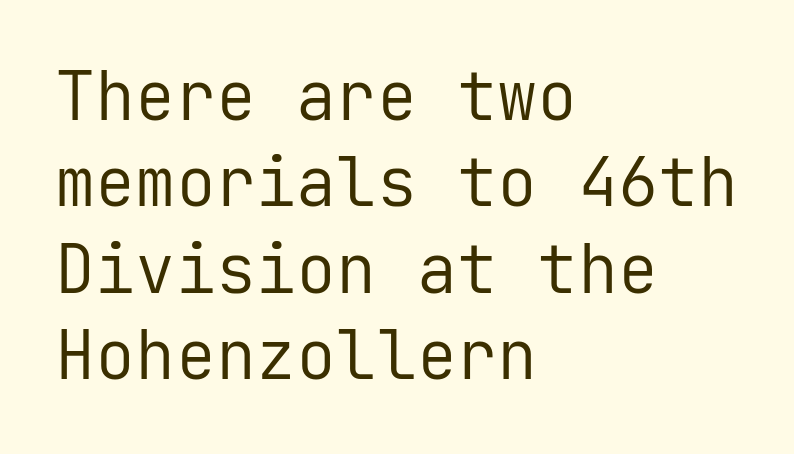
Q: Is the text bold? A: No.
Q: Is the text italic (slanted)? A: No, it is upright.
Q: Is the typeface a serif or a sans-serif typeface? A: Sans-serif.
Q: Is the text underlined? A: No.
Q: How is the paragraph aligned? A: Left-aligned.
Q: Is the spacing between letters normal or unusually wide? A: Normal.
Q: Is the spacing between lines tight, normal or loose? A: Normal.
Q: Width (condensed, normal, or wide)? A: Normal.
Q: Stroke contrast? A: Low.
Q: x-height? A: Medium.
Q: Monospaced? A: Yes.
